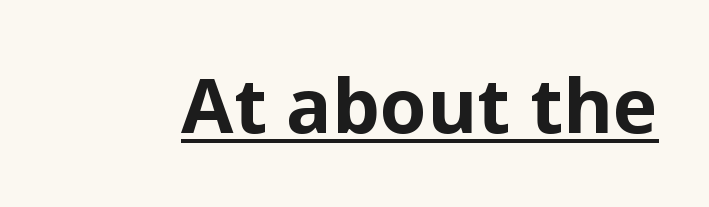
The image shows 76 px bold sans-serif type, upright; set normal letter spacing, underlined; low stroke contrast and a medium x-height.
